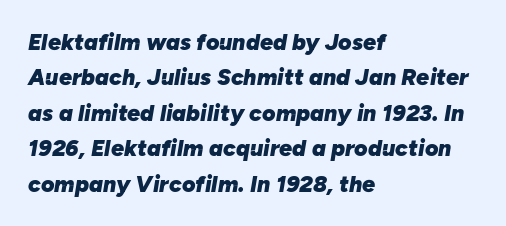
{"italic": "yes", "lean": "right", "slant_degrees": 10, "bold": "yes", "underline": "no", "align": "left", "line_spacing": "normal", "line_spacing_ratio": 1.54, "letter_spacing": "normal", "letter_spacing_em": 0.0, "glyph_px": 23}
